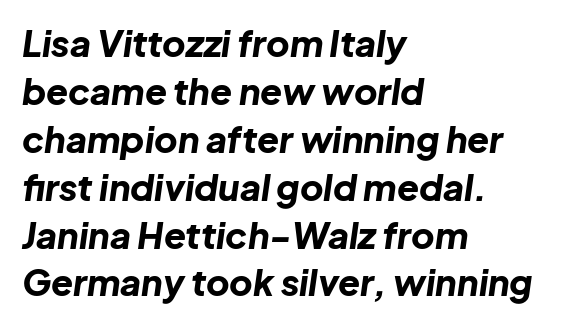
The image shows 36 px bold type, italic (leaning right); set left-aligned, normal line spacing (1.33x), normal letter spacing, not underlined; low stroke contrast and a medium x-height.
